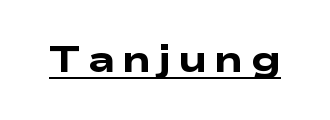
The image shows 37 px heavy, wide sans-serif type; set underlined; low stroke contrast and a medium x-height.
